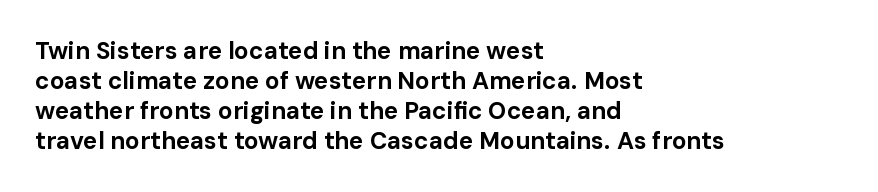
{"italic": "no", "bold": "yes", "underline": "no", "align": "left", "line_spacing": "normal", "line_spacing_ratio": 1.25, "letter_spacing": "normal", "letter_spacing_em": 0.0, "glyph_px": 24}
